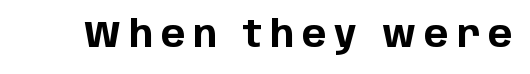
{"serif": "no", "italic": "no", "bold": "yes", "weight": "bold", "width": "normal", "stroke_contrast": "low", "x_height": "large", "monospaced": "no", "underline": "no", "letter_spacing": "wide", "letter_spacing_em": 0.23, "glyph_px": 36}
